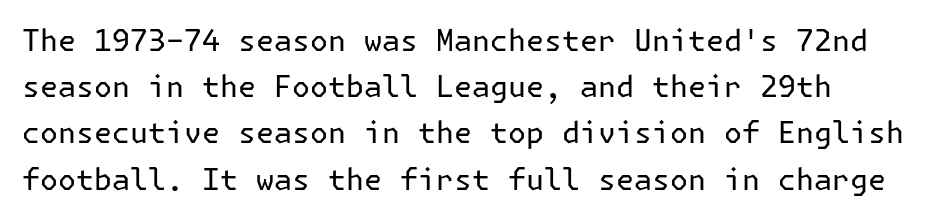
A roman cut, with each character standing at attention. Letter spacing: default. This sample uses a sans-serif face. The font is comparable to plain body text, perhaps lighter. Lines of text with bare space underneath. Regarding leading, the lines here are spaced in the standard way.
